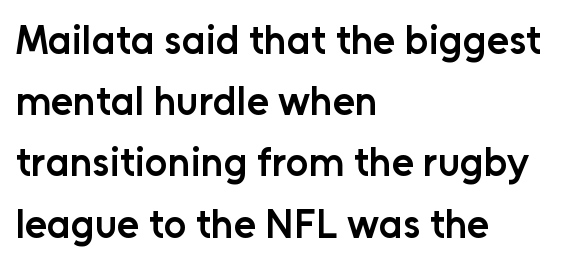
The image shows 40 px semibold sans-serif type, upright; set left-aligned, normal line spacing (1.53x), normal letter spacing, not underlined; low stroke contrast and a medium x-height.
